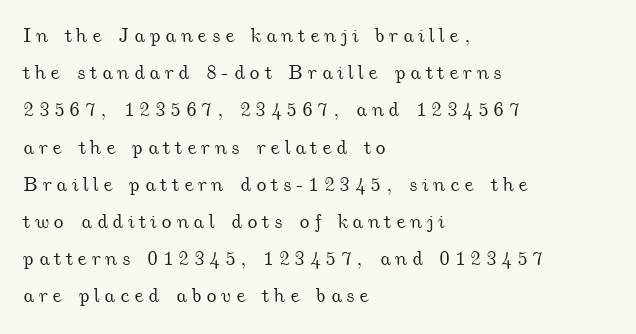
Q: Is the text underlined? A: No.
Q: How is the paragraph aligned? A: Left-aligned.
Q: Is the spacing between letters normal or unusually wide? A: Unusually wide.
